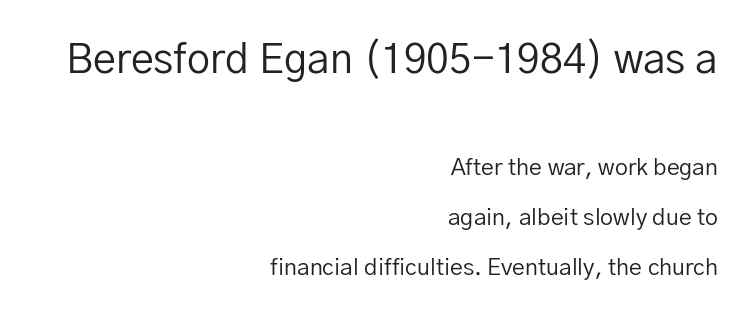
A student would notice the top passage is typeset larger than what follows. The cut favours lightness, reaching ordinary text weight at its darkest. The letters advance in unequal steps, a hallmark of proportional type. Characters remain perfectly vertical along every line. The lines are spread far apart with generous leading.
